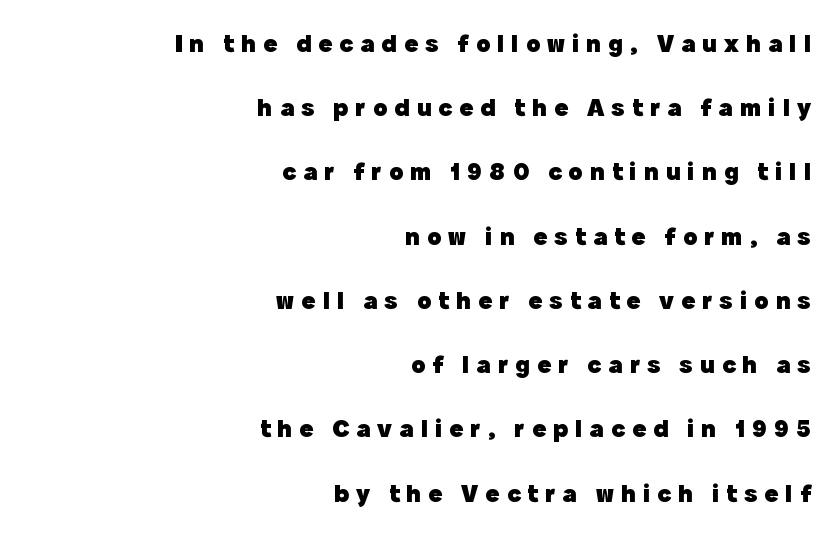
{"italic": "no", "bold": "yes", "underline": "no", "align": "right", "line_spacing": "loose", "line_spacing_ratio": 2.47, "letter_spacing": "wide", "letter_spacing_em": 0.27, "glyph_px": 26}
